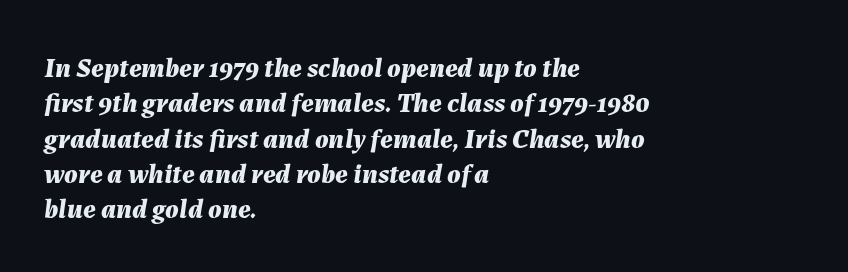
Q: Is the text bold? A: Yes.
Q: Is the text italic (slanted)? A: Yes, it leans right by about 7 degrees.
Q: Is the text underlined? A: No.
Q: How is the paragraph aligned? A: Left-aligned.
Q: Is the spacing between letters normal or unusually wide? A: Normal.
Q: Is the spacing between lines tight, normal or loose? A: Normal.
Q: Width (condensed, normal, or wide)? A: Normal.
Q: Stroke contrast? A: Medium.
Q: x-height? A: Medium.
Q: Monospaced? A: No.
